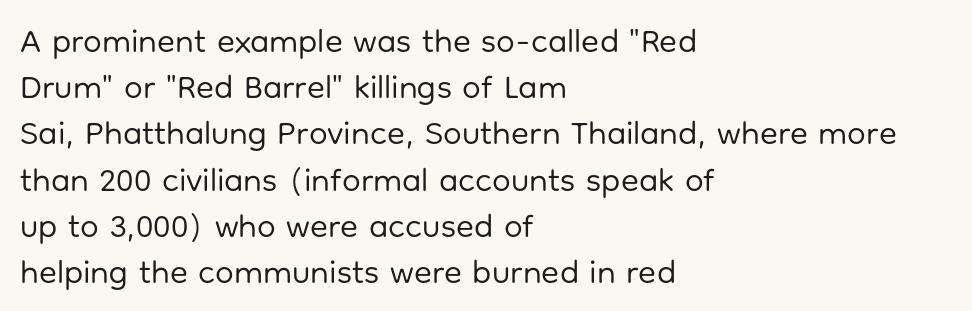
The image shows 33 px regular-weight sans-serif type, upright; set left-aligned, normal line spacing (1.4x), normal letter spacing, not underlined; low stroke contrast and a medium x-height.
